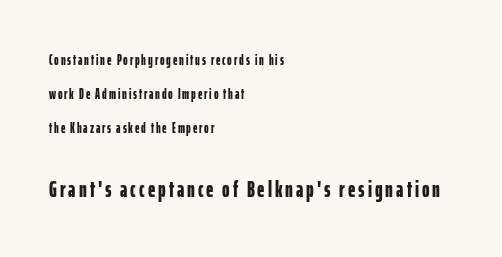
You could fit nearly another row in the gap between these rows. Every stem runs plumb, perpendicular to the baseline. Caption: upper text group reduced, lower text group enlarged. Weight check: bold — yes, fully. Caption: multi-line text, flush left, ragged right.
